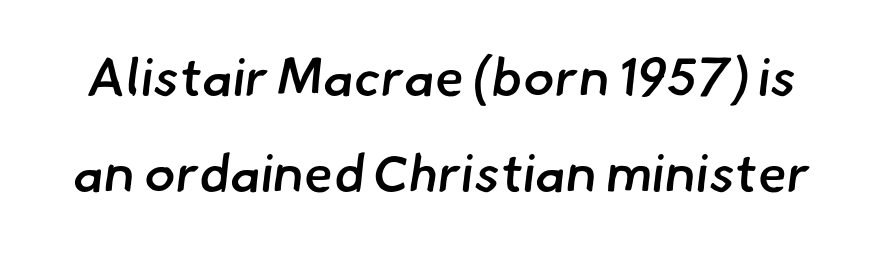
Q: Is the text bold? A: Semi-bold.
Q: Is the typeface a serif or a sans-serif typeface? A: Sans-serif.
Q: Is the text underlined? A: No.
Q: Is the spacing between letters normal or unusually wide? A: Normal.
Q: Width (condensed, normal, or wide)? A: Normal.
Q: Stroke contrast? A: Low.
Q: x-height? A: Small.
Q: Monospaced? A: No.
